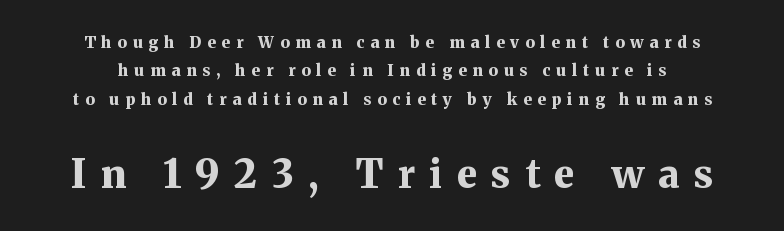
Q: Is the text bold? A: Yes.
Q: Is the text italic (slanted)? A: No, it is upright.
Q: Is the typeface a serif or a sans-serif typeface? A: Serif.
Q: Is the text underlined? A: No.
Q: Is the spacing between letters normal or unusually wide? A: Unusually wide.
Q: Which block of text is set in a larger size, the first (top) or the second (bottom)? A: The second (bottom) one.
Q: Width (condensed, normal, or wide)? A: Normal.
Q: Stroke contrast? A: Medium.
Q: x-height? A: Medium.
Q: Monospaced? A: No.
